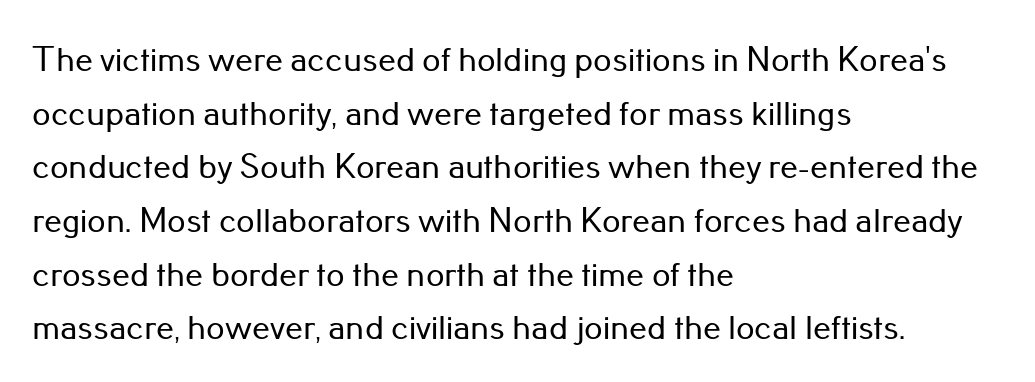
The image shows 36 px sans-serif type, upright; set left-aligned, normal line spacing (1.49x), normal letter spacing, not underlined; low stroke contrast and a small x-height.
